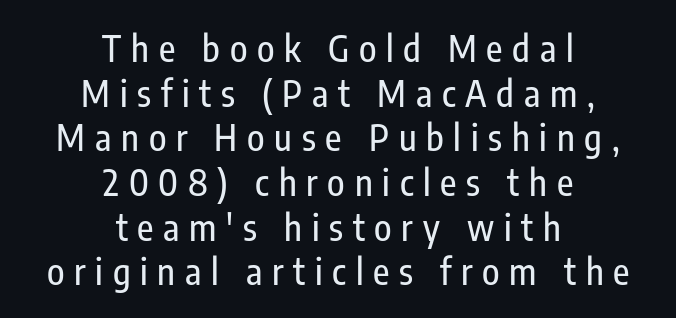
The image shows 36 px condensed sans-serif type, upright; set centered, line spacing 1.24x, unusually wide letter spacing (+0.27 em), not underlined; low stroke contrast and a medium x-height.
